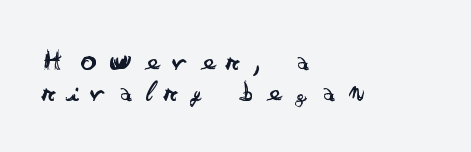
Proportional: the letters do not fall into vertical columns. Are there feet on the stems? There aren't — it's a sans. Each row of text sits above clean, open space. Unlike italic type, these characters show no tilt at all. The typesetter chose a ragged-right arrangement here. A light-to-regular cut is what we see here.
